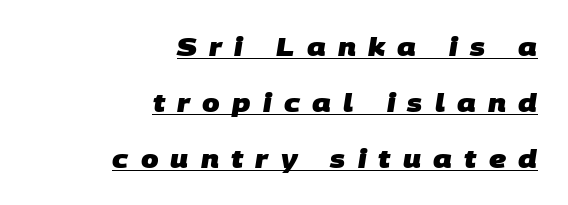
{"bold": "yes", "underline": "yes", "align": "right", "line_spacing": "loose", "line_spacing_ratio": 2.24, "letter_spacing": "wide", "letter_spacing_em": 0.49, "glyph_px": 25}
